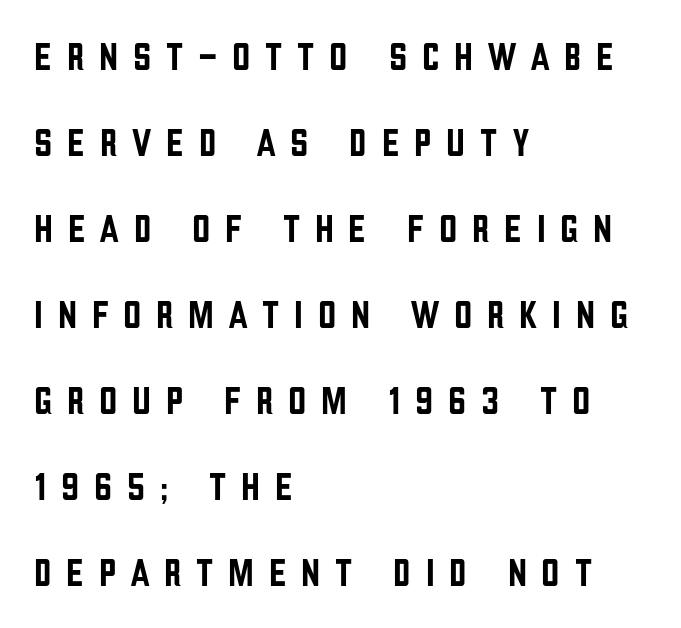
The image shows 40 px condensed sans-serif type, upright; set left-aligned, loose line spacing (2.15x), unusually wide letter spacing (+0.37 em), not underlined; low stroke contrast and a large x-height.
